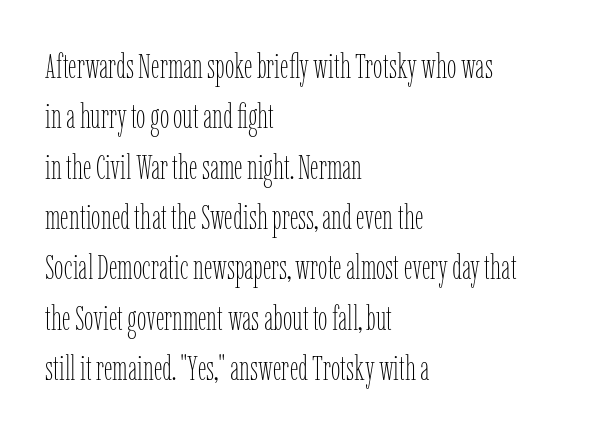
Q: Is the text bold? A: No.
Q: Is the text italic (slanted)? A: No, it is upright.
Q: Is the text underlined? A: No.
Q: How is the paragraph aligned? A: Left-aligned.
Q: Is the spacing between letters normal or unusually wide? A: Normal.
Q: Is the spacing between lines tight, normal or loose? A: Normal.
Q: Width (condensed, normal, or wide)? A: Condensed.
Q: Stroke contrast? A: Low.
Q: x-height? A: Medium.
Q: Monospaced? A: No.
